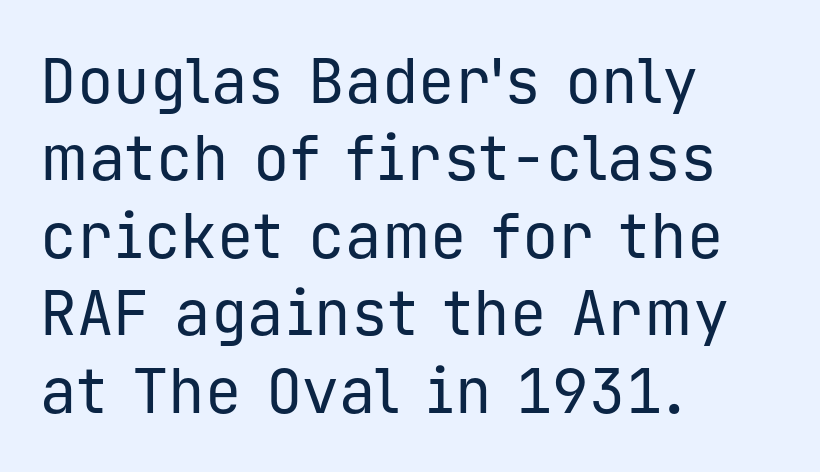
{"serif": "no", "italic": "no", "bold": "no", "weight": "regular", "width": "normal", "stroke_contrast": "low", "x_height": "medium", "monospaced": "yes", "underline": "no", "align": "left", "line_spacing": "normal", "line_spacing_ratio": 1.27, "letter_spacing": "normal", "letter_spacing_em": 0.0, "glyph_px": 61}
